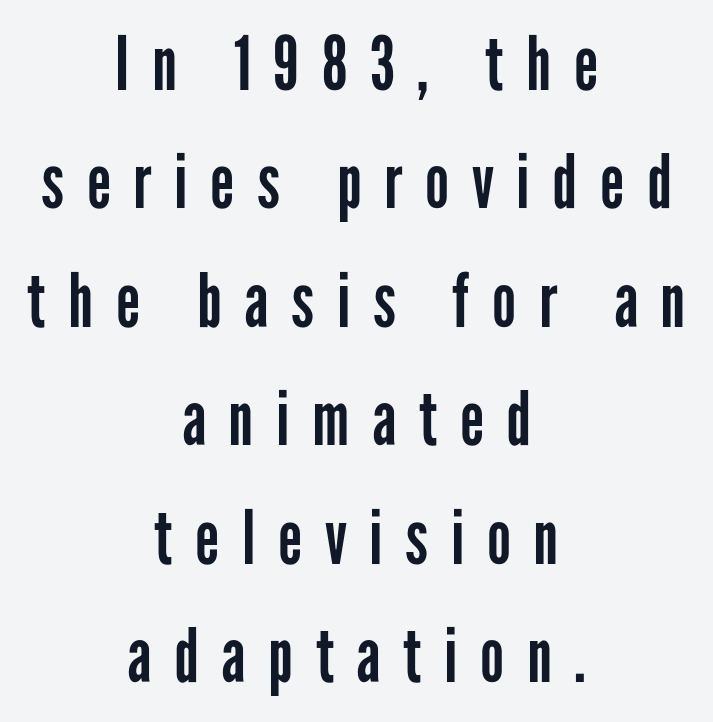
The image shows 75 px regular-weight, condensed sans-serif type, upright; set centered, normal line spacing (1.58x), unusually wide letter spacing (+0.3 em), not underlined; low stroke contrast and a medium x-height.
